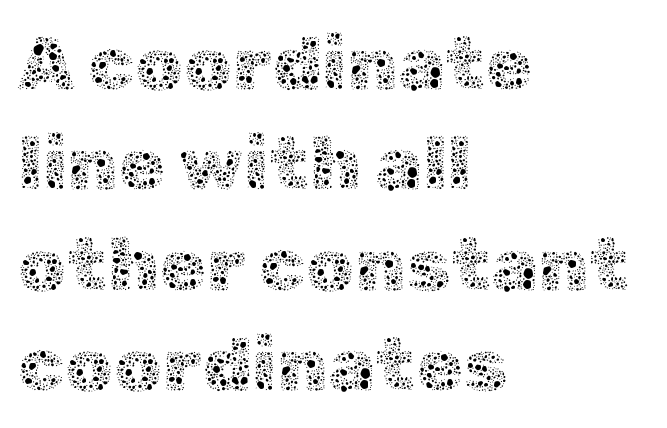
Clear beneath every line of the passage. Looks like regular typesetting: each glyph gets only the width it needs. Reading down the block, your eye returns to a fixed left position each line. Inter-character spacing is left at the font's built-in metrics. Letters have the restrained weight of plain body copy at most.
